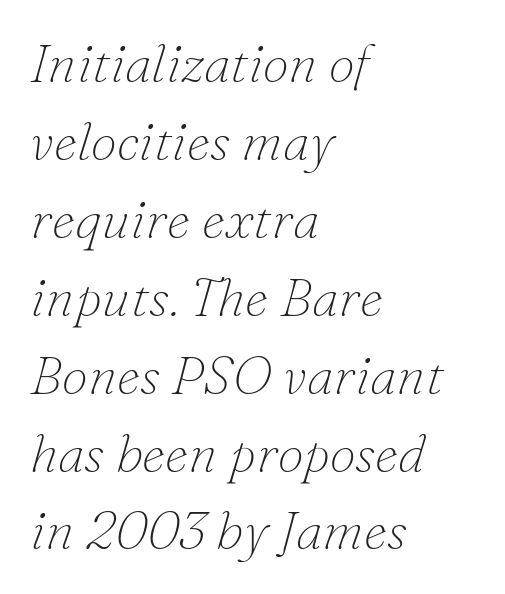
{"serif": "yes", "italic": "yes", "lean": "right", "slant_degrees": 16, "bold": "no", "weight": "thin", "width": "normal", "stroke_contrast": "low", "x_height": "small", "monospaced": "no", "underline": "no", "align": "left", "line_spacing": "normal", "line_spacing_ratio": 1.47, "letter_spacing": "normal", "letter_spacing_em": 0.0, "glyph_px": 53}
